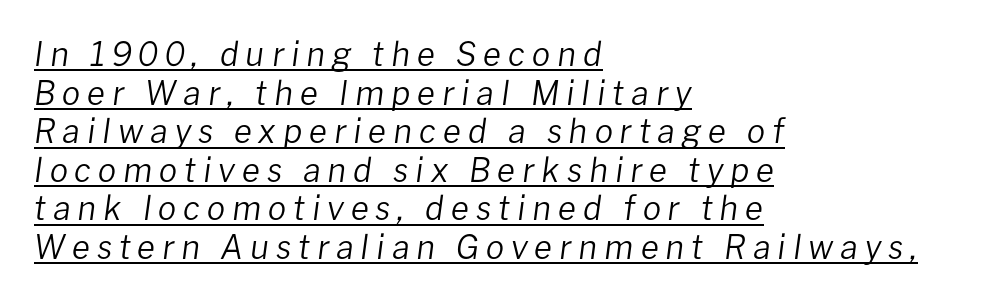
The typography opts for an oblique posture over an upright one. The passage shown is typed in a proportional face where columns would drift. The face used here appears with an underline applied. Tracking here is generous; glyphs stand well apart from one another. If you drew a ruler down the left edge, every line would touch it. Vertical stems look standard width or narrower in stroke.
